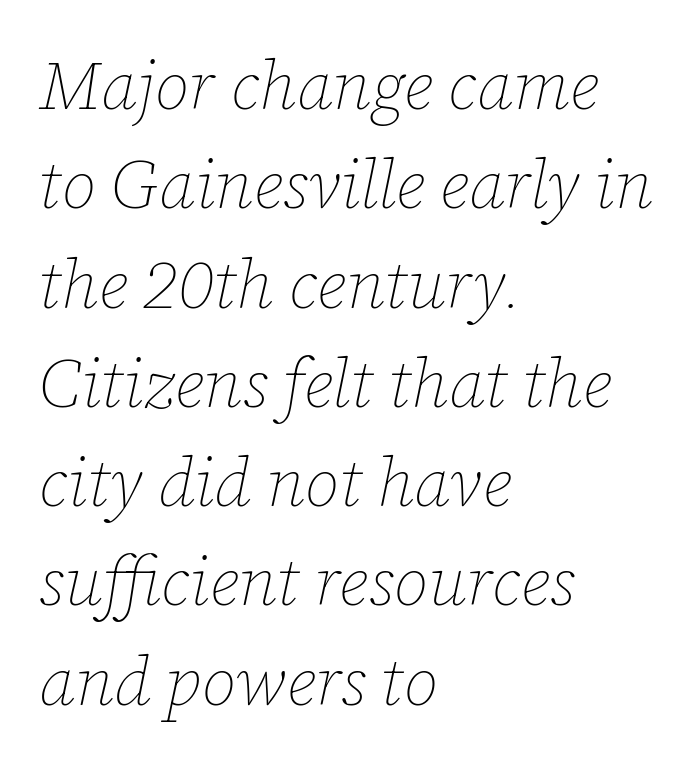
The image shows 68 px thin type, italic (leaning right); set left-aligned, normal line spacing (1.46x), normal letter spacing, not underlined; low stroke contrast and a medium x-height.
